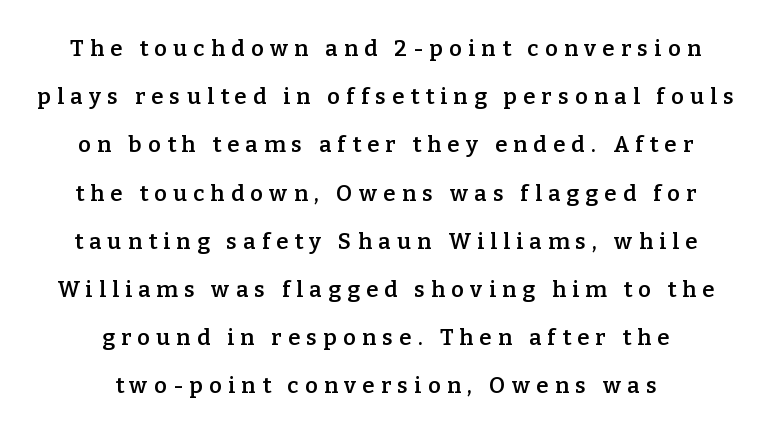
Centered paragraph, ragged on both sides. This sample uses expanded letter spacing, leaving extra air between glyphs. Underlining? Definitely not there. The font is running at a semibold setting, under full bold.
